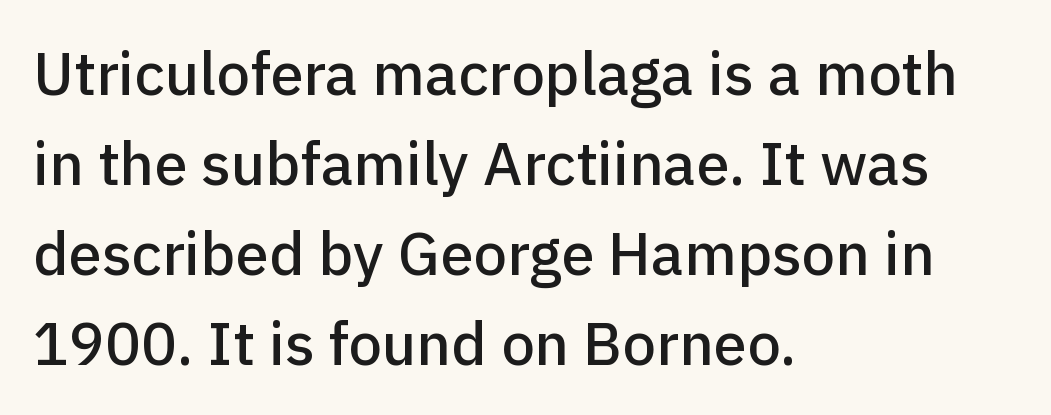
You could call the tracking neutral — neither tight nor loose. If you measured baseline to baseline, you'd find a middling distance. Check where the strokes stop: nothing finishes them off — pure sans. These lines are rendered in a variable-pitch font. Notice how the passage keeps a crisp vertical edge on the left only. The area under the type is left untouched.
